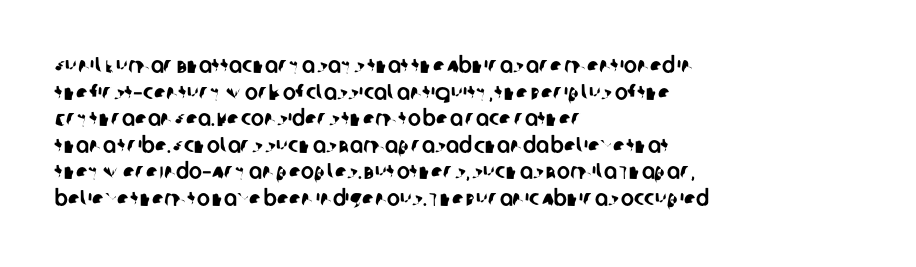
Q: Is the text underlined? A: No.
Q: How is the paragraph aligned? A: Left-aligned.
Q: Is the spacing between letters normal or unusually wide? A: Normal.
